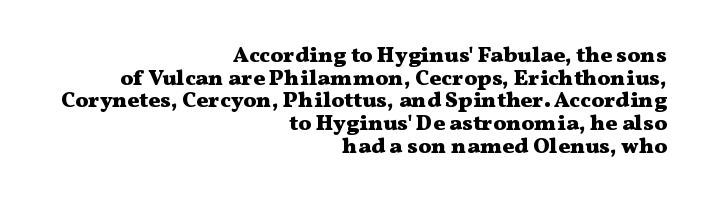
Q: Is the text bold? A: Yes.
Q: Is the text italic (slanted)? A: No, it is upright.
Q: Is the text underlined? A: No.
Q: How is the paragraph aligned? A: Right-aligned.
Q: Is the spacing between letters normal or unusually wide? A: Normal.
Q: Is the spacing between lines tight, normal or loose? A: Tight.
